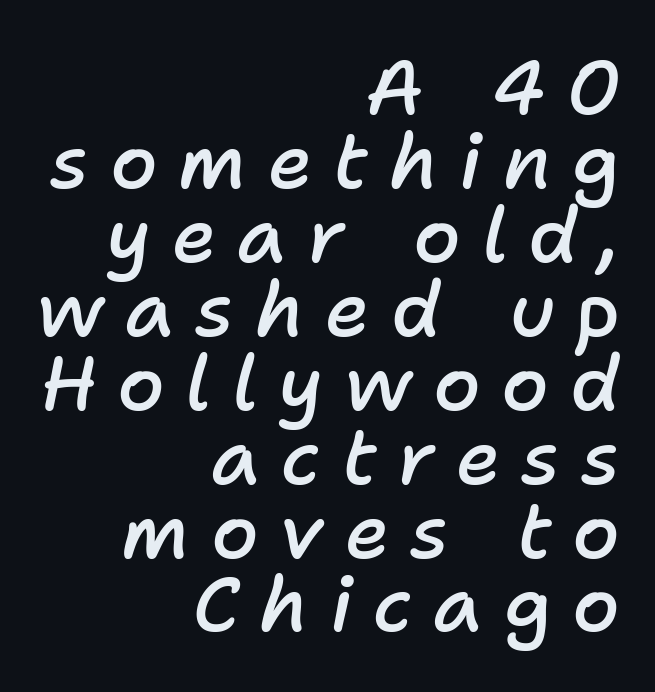
The passage shown is typed in a proportional face where columns would drift. The lines in this sample share a right terminus and differ only in where they begin. Observe the lean: these are italic letterforms. How are the letters spaced? Widely, with obvious added tracking.
